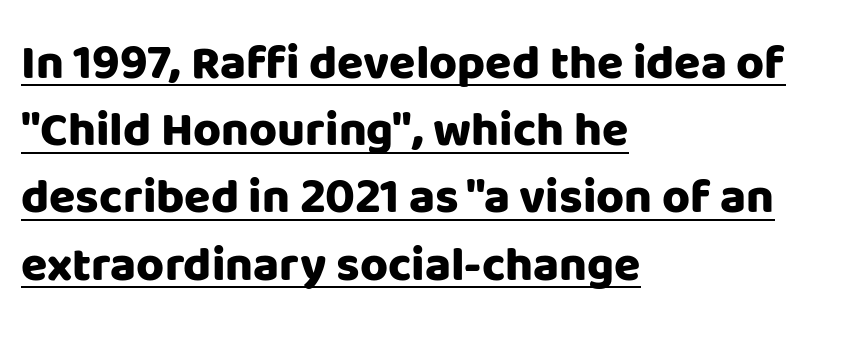
Q: Is the text bold? A: Yes.
Q: Is the text italic (slanted)? A: No, it is upright.
Q: Is the typeface a serif or a sans-serif typeface? A: Sans-serif.
Q: Is the text underlined? A: Yes.
Q: How is the paragraph aligned? A: Left-aligned.
Q: Is the spacing between letters normal or unusually wide? A: Normal.
Q: Is the spacing between lines tight, normal or loose? A: Normal.
Q: Width (condensed, normal, or wide)? A: Normal.
Q: Stroke contrast? A: Low.
Q: x-height? A: Large.
Q: Monospaced? A: No.
